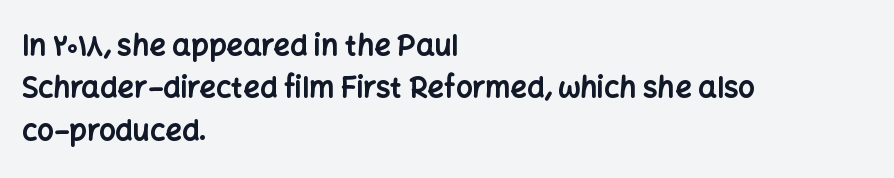
The image shows 29 px bold sans-serif type, upright; set left-aligned, normal line spacing (1.46x), normal letter spacing, not underlined; low stroke contrast and a medium x-height.
